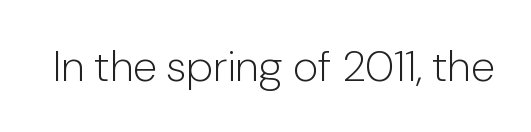
Q: Is the text bold? A: No.
Q: Is the text italic (slanted)? A: No, it is upright.
Q: Is the typeface a serif or a sans-serif typeface? A: Sans-serif.
Q: Is the text underlined? A: No.
Q: Is the spacing between letters normal or unusually wide? A: Normal.
Q: Width (condensed, normal, or wide)? A: Normal.
Q: Stroke contrast? A: Low.
Q: x-height? A: Medium.
Q: Monospaced? A: No.
